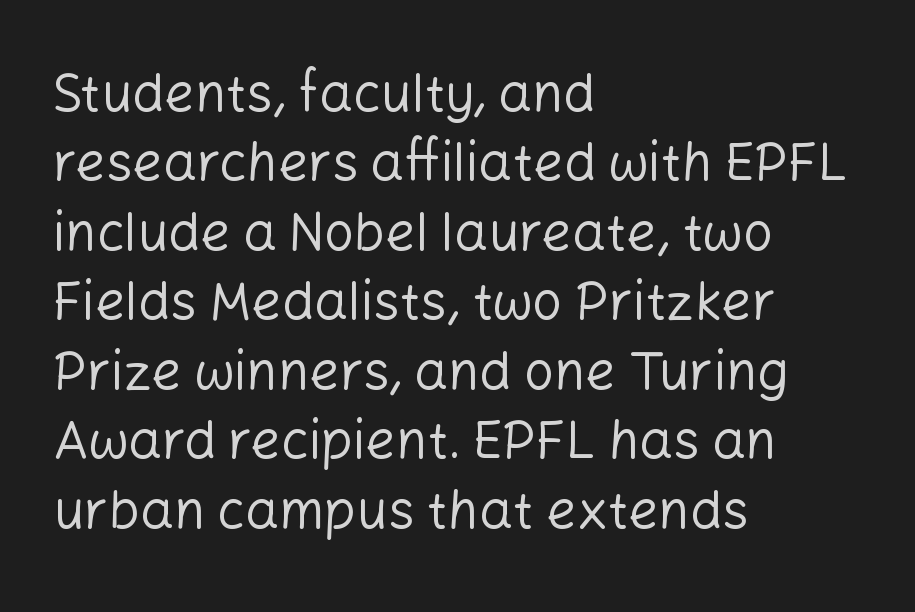
The specimen omits any rule beneath the text block's lines. Line starts are locked; line ends wander. These lines keep a tight, regular rhythm from letter to letter. The lines sit at an ordinary, default distance from one another.
